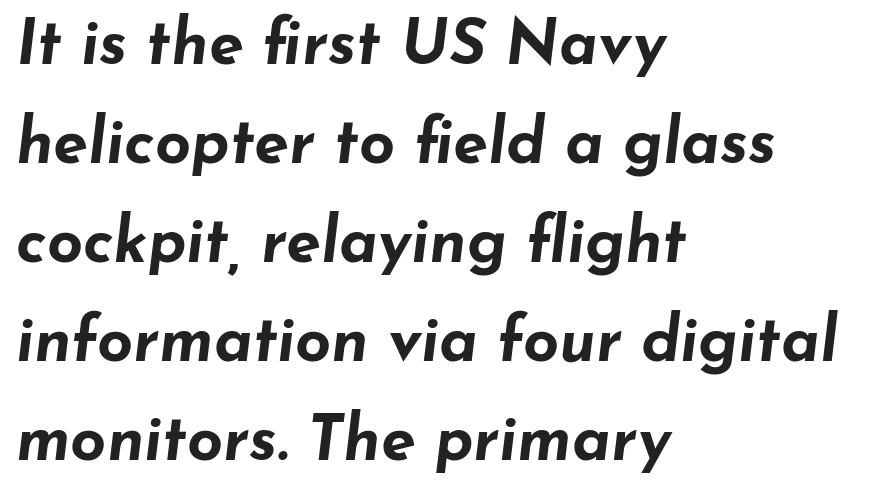
{"italic": "yes", "lean": "right", "slant_degrees": 7, "bold": "yes", "weight": "bold", "width": "wide", "stroke_contrast": "low", "x_height": "small", "monospaced": "no", "underline": "no", "align": "left", "line_spacing": "normal", "line_spacing_ratio": 1.57, "letter_spacing": "normal", "letter_spacing_em": 0.0, "glyph_px": 63}
